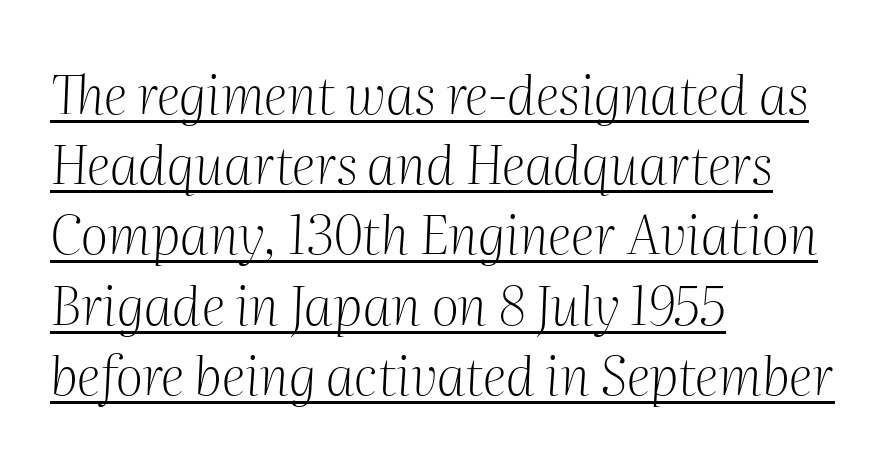
A typesetter would call this leading conventional body-copy spacing. This sample has the flowing, uneven cadence of proportional lettering. The passage is arranged the way most books set body copy — flush left. Unlike a clean sans, this face finishes its strokes with serifs. A typesetter would call this zero additional tracking.
